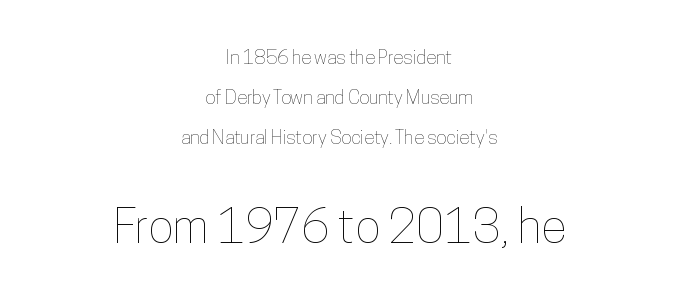
The image shows 47 px condensed type, upright; set centered, loose line spacing (2.11x), normal letter spacing, not underlined; the second (bottom) block is 2.47x larger; low stroke contrast and a medium x-height.
